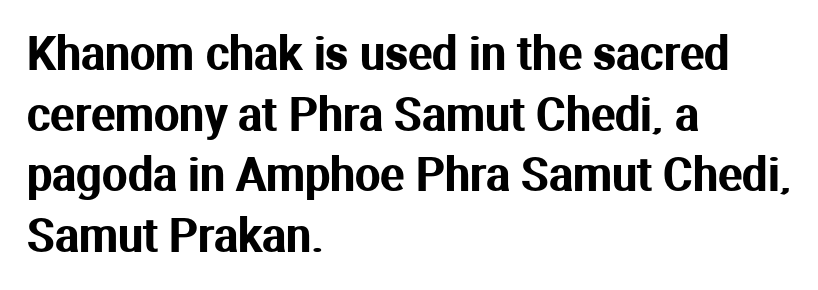
{"serif": "no", "italic": "no", "width": "normal", "stroke_contrast": "medium", "x_height": "medium", "monospaced": "no", "underline": "no", "align": "left", "line_spacing": "normal", "line_spacing_ratio": 1.35, "letter_spacing": "normal", "letter_spacing_em": 0.0, "glyph_px": 45}
